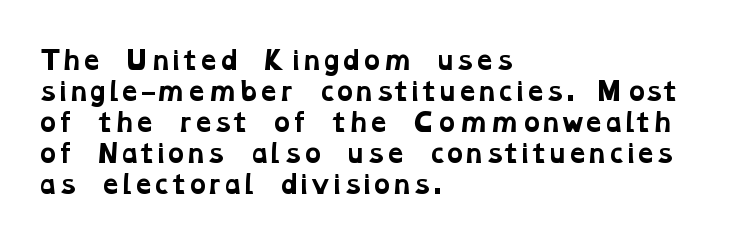
{"bold": "yes", "underline": "no", "align": "left", "line_spacing_ratio": 1.24, "letter_spacing": "normal", "letter_spacing_em": 0.0, "glyph_px": 25}
